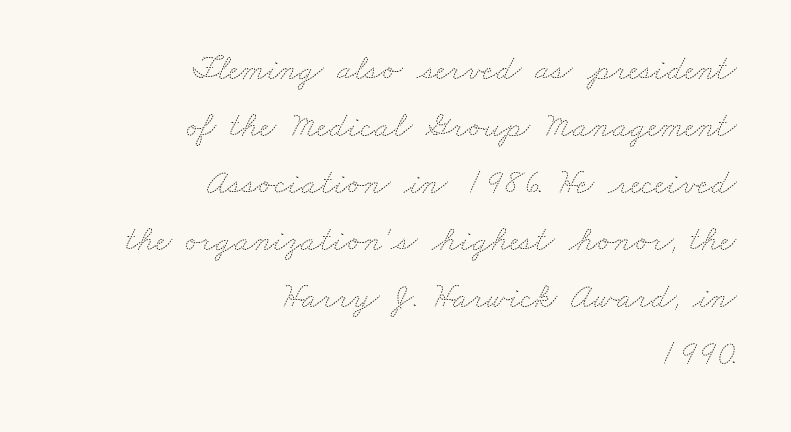
The image shows 35 px thin, wide type; set right-aligned, normal line spacing (1.63x), normal letter spacing, not underlined; medium stroke contrast and a small x-height.
